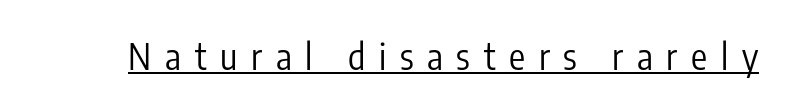
The image shows 36 px regular-weight, condensed sans-serif type, upright; set unusually wide letter spacing (+0.38 em), underlined; low stroke contrast and a medium x-height.
